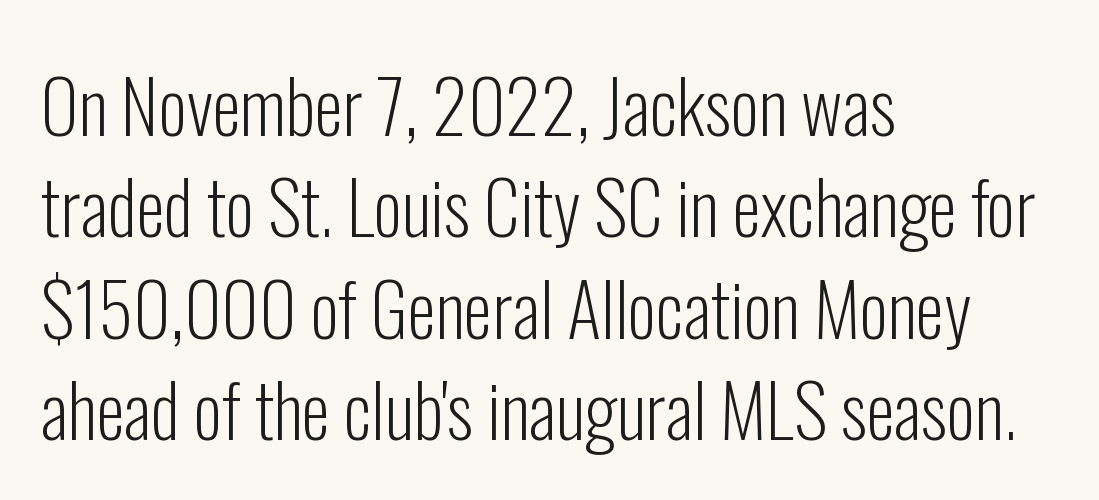
Q: Is the text bold? A: No.
Q: Is the text italic (slanted)? A: No, it is upright.
Q: Is the typeface a serif or a sans-serif typeface? A: Sans-serif.
Q: Is the text underlined? A: No.
Q: How is the paragraph aligned? A: Left-aligned.
Q: Is the spacing between letters normal or unusually wide? A: Normal.
Q: Is the spacing between lines tight, normal or loose? A: Normal.
Q: Width (condensed, normal, or wide)? A: Condensed.
Q: Stroke contrast? A: Low.
Q: x-height? A: Medium.
Q: Monospaced? A: No.
